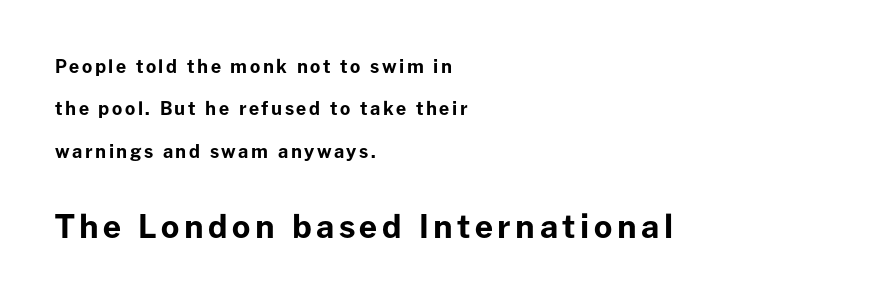
Observe the absence of serifs on each vertical stroke in this sample. I'd describe the lettering as bold — thick and assertive. Which chunk is bigger? The second one — the bottom block dwarfs the top. The paragraph has a hard left edge and a soft right edge.
